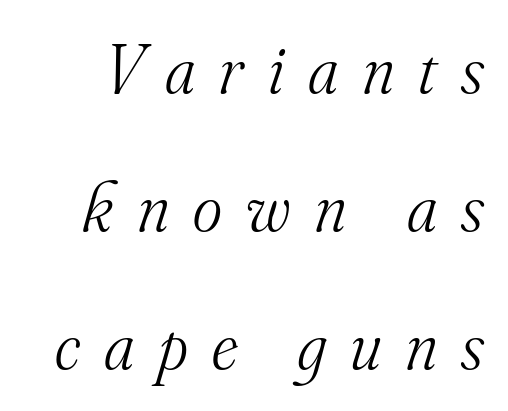
Does the leading feel generous? Absolutely, it's lavish. Each row of text sits above clean, open space. Think of a printed novel: that variable character pitch is what you see here. I'd call this a serif setting — the letters wear small feet. The glyphs look as if they've been sheared to an angle.
